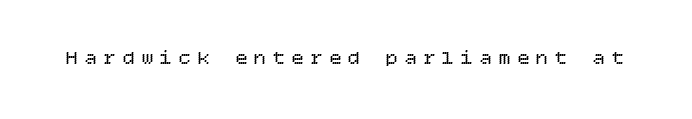
Q: Is the text bold? A: No.
Q: Is the text italic (slanted)? A: No, it is upright.
Q: Is the text underlined? A: No.
Q: Is the spacing between letters normal or unusually wide? A: Unusually wide.
